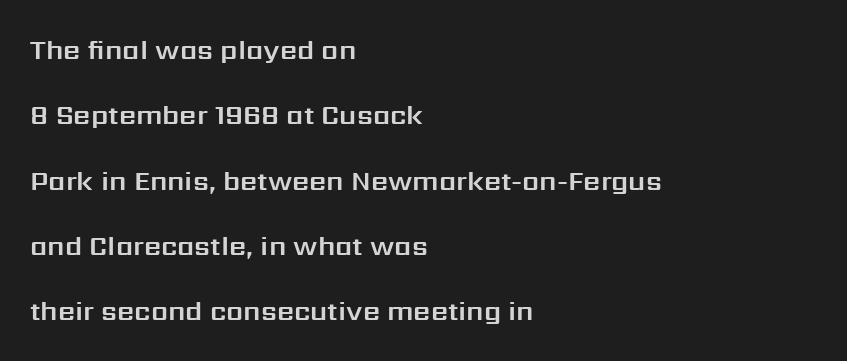
The image shows 27 px text type, upright; set left-aligned, loose line spacing (2.42x), normal letter spacing, not underlined.
